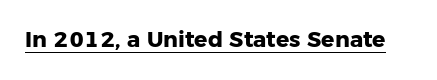
The image shows 22 px bold type, upright; set normal letter spacing, underlined.
